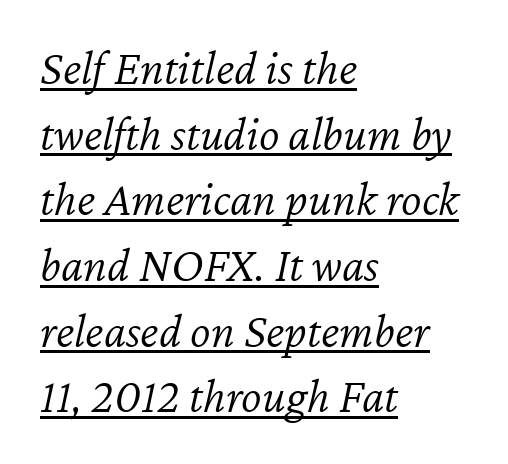
Q: Is the text bold? A: No.
Q: Is the text italic (slanted)? A: Yes, it leans right by about 12 degrees.
Q: Is the text underlined? A: Yes.
Q: How is the paragraph aligned? A: Left-aligned.
Q: Is the spacing between letters normal or unusually wide? A: Normal.
Q: Is the spacing between lines tight, normal or loose? A: Normal.
Q: Width (condensed, normal, or wide)? A: Normal.
Q: Stroke contrast? A: Low.
Q: x-height? A: Medium.
Q: Monospaced? A: No.
